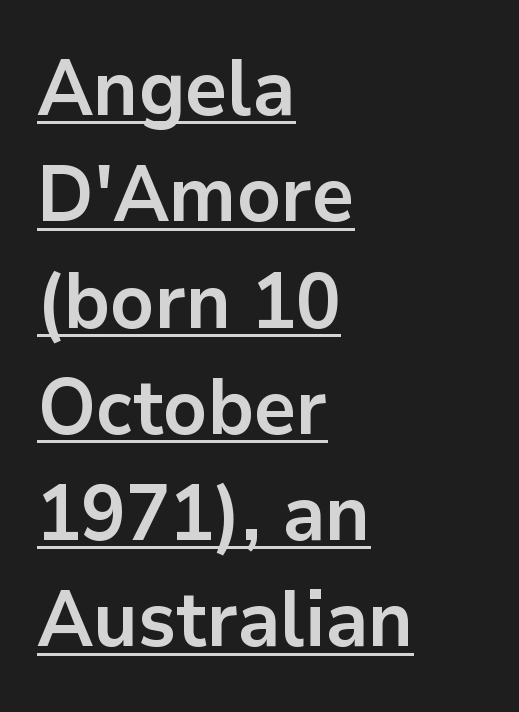
Q: Is the text bold? A: Yes.
Q: Is the text italic (slanted)? A: No, it is upright.
Q: Is the typeface a serif or a sans-serif typeface? A: Sans-serif.
Q: Is the text underlined? A: Yes.
Q: How is the paragraph aligned? A: Left-aligned.
Q: Is the spacing between letters normal or unusually wide? A: Normal.
Q: Is the spacing between lines tight, normal or loose? A: Normal.
Q: Width (condensed, normal, or wide)? A: Normal.
Q: Stroke contrast? A: Low.
Q: x-height? A: Medium.
Q: Monospaced? A: No.
